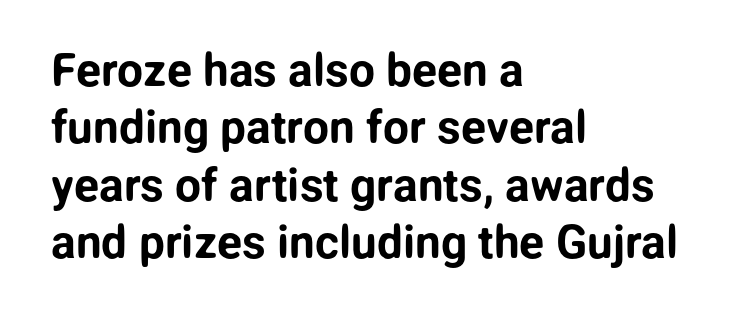
Q: Is the text italic (slanted)? A: No, it is upright.
Q: Is the typeface a serif or a sans-serif typeface? A: Sans-serif.
Q: Is the text underlined? A: No.
Q: How is the paragraph aligned? A: Left-aligned.
Q: Is the spacing between letters normal or unusually wide? A: Normal.
Q: Is the spacing between lines tight, normal or loose? A: Normal.
Q: Width (condensed, normal, or wide)? A: Normal.
Q: Stroke contrast? A: Low.
Q: x-height? A: Medium.
Q: Monospaced? A: No.
